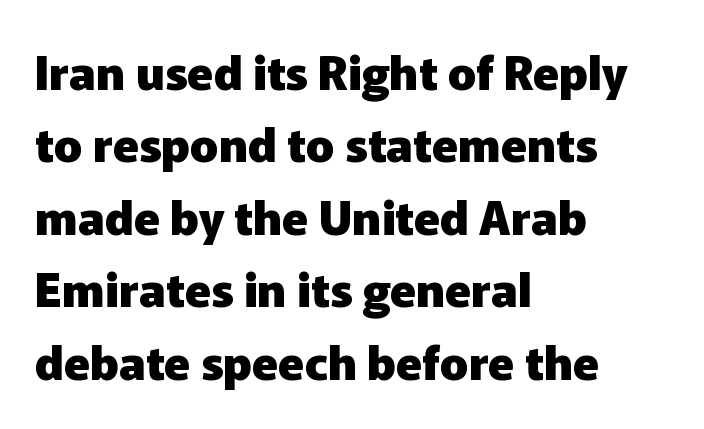
The image shows 47 px heavy sans-serif type, upright; set left-aligned, normal line spacing (1.54x), normal letter spacing, not underlined; low stroke contrast and a medium x-height.
